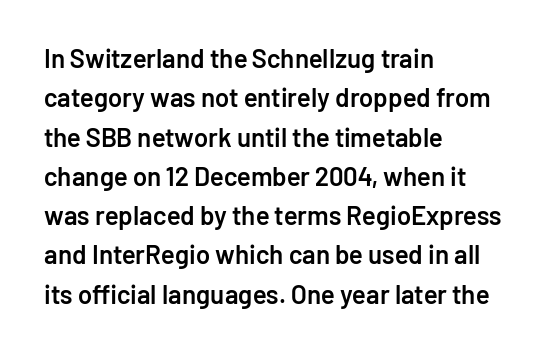
{"italic": "no", "bold": "semi", "underline": "no", "align": "left", "line_spacing": "normal", "line_spacing_ratio": 1.51, "letter_spacing": "normal", "letter_spacing_em": 0.0, "glyph_px": 26}
